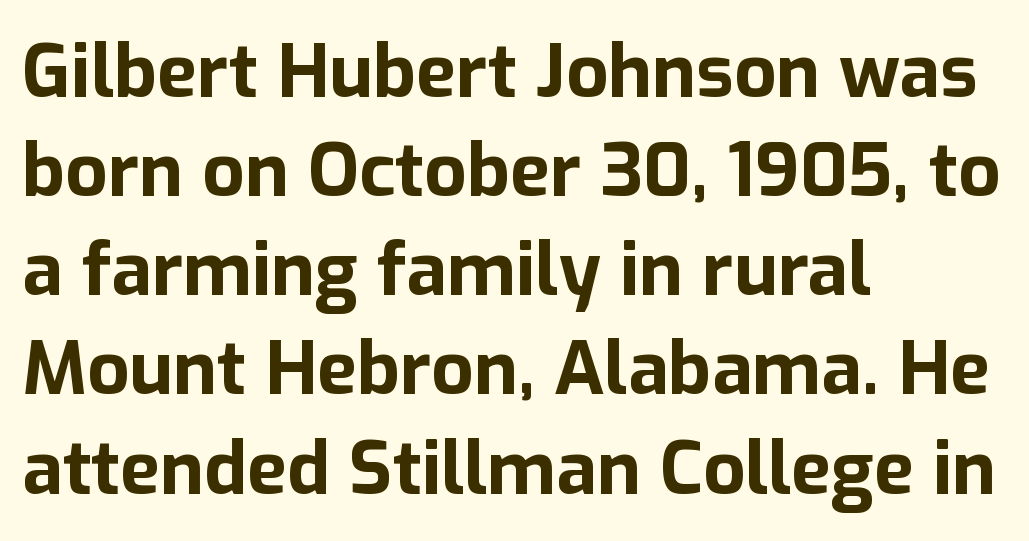
The image shows 74 px bold sans-serif type, upright; set left-aligned, normal line spacing (1.34x), normal letter spacing, not underlined; low stroke contrast and a medium x-height.
